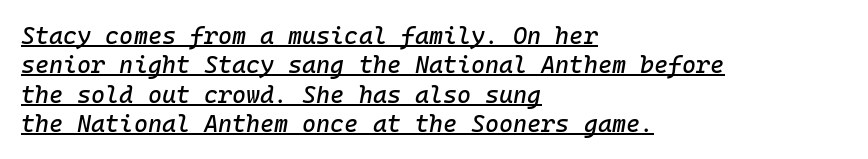
Q: Is the text italic (slanted)? A: Yes, it leans right by about 10 degrees.
Q: Is the text underlined? A: Yes.
Q: How is the paragraph aligned? A: Left-aligned.
Q: Is the spacing between letters normal or unusually wide? A: Normal.
